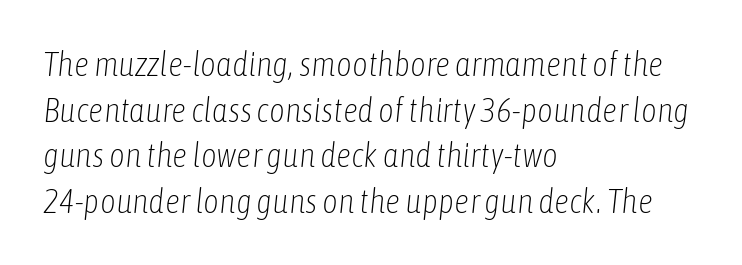
Q: Is the text bold? A: No.
Q: Is the text italic (slanted)? A: Yes, it leans right by about 6 degrees.
Q: Is the text underlined? A: No.
Q: How is the paragraph aligned? A: Left-aligned.
Q: Is the spacing between letters normal or unusually wide? A: Normal.
Q: Is the spacing between lines tight, normal or loose? A: Normal.
Q: Width (condensed, normal, or wide)? A: Condensed.
Q: Stroke contrast? A: Low.
Q: x-height? A: Medium.
Q: Monospaced? A: No.
